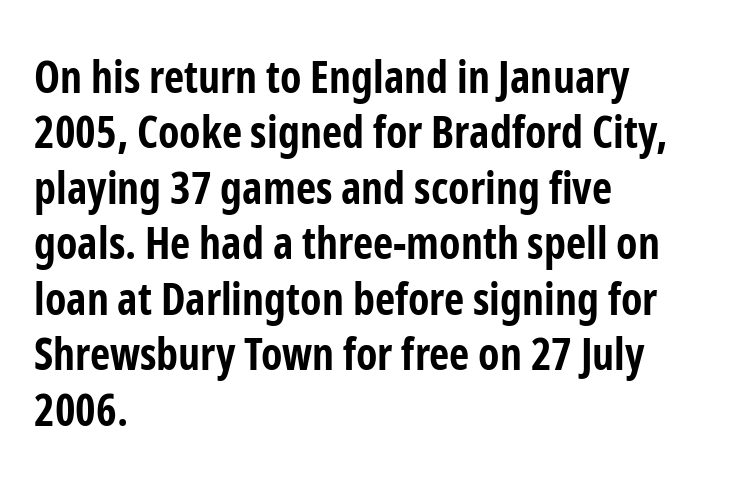
{"serif": "no", "italic": "no", "bold": "yes", "weight": "bold", "width": "condensed", "stroke_contrast": "low", "x_height": "medium", "monospaced": "no", "underline": "no", "align": "left", "line_spacing": "normal", "line_spacing_ratio": 1.26, "letter_spacing": "normal", "letter_spacing_em": 0.0, "glyph_px": 44}
